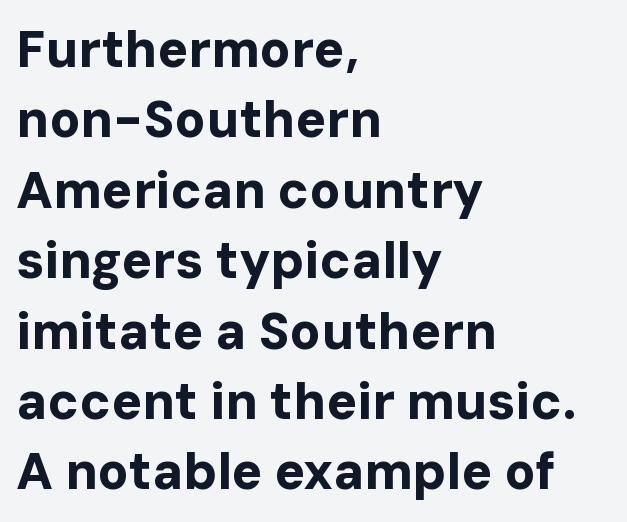
Q: Is the text bold? A: Yes.
Q: Is the text italic (slanted)? A: No, it is upright.
Q: Is the typeface a serif or a sans-serif typeface? A: Sans-serif.
Q: Is the text underlined? A: No.
Q: How is the paragraph aligned? A: Left-aligned.
Q: Is the spacing between letters normal or unusually wide? A: Normal.
Q: Is the spacing between lines tight, normal or loose? A: Normal.
Q: Width (condensed, normal, or wide)? A: Normal.
Q: Stroke contrast? A: Low.
Q: x-height? A: Medium.
Q: Monospaced? A: No.
